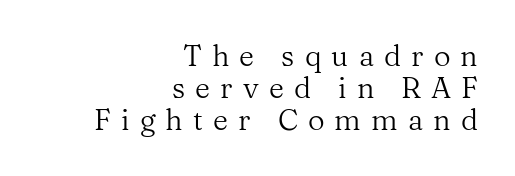
Observe the serifs anchoring each vertical stroke in this sample. Designer's note — italics off, roman on. Each row of text sits above clean, open space. Is this a heavy cut? Hardly; it is regular or lighter. This block would grow much taller if given ordinary leading; it's compressed now.
